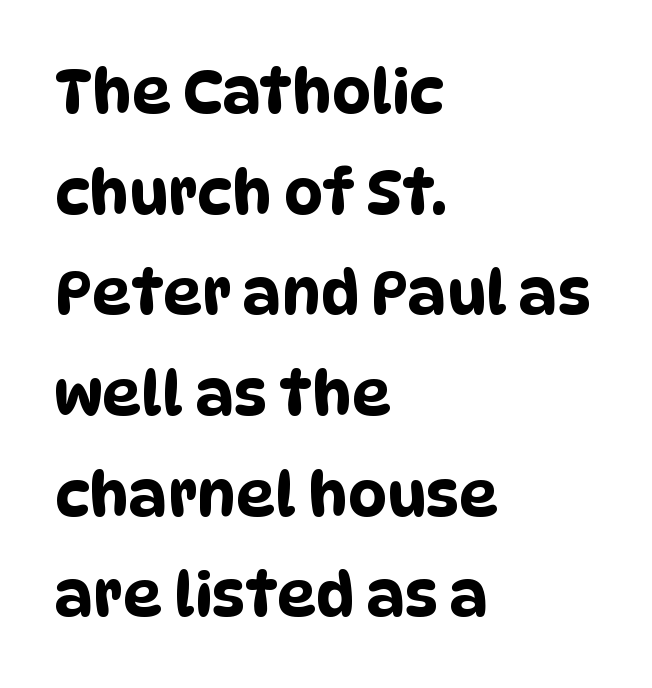
The image shows 61 px condensed sans-serif type; set left-aligned, normal line spacing (1.65x), normal letter spacing, not underlined; low stroke contrast and a large x-height.
